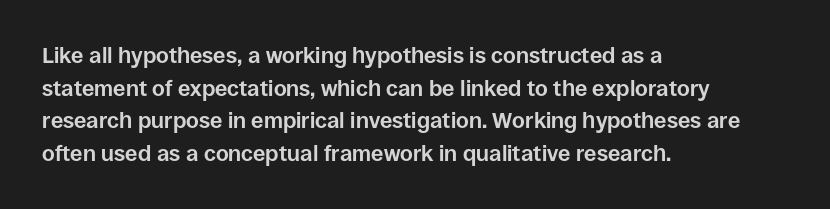
Q: Is the text bold? A: Yes.
Q: Is the text italic (slanted)? A: No, it is upright.
Q: Is the text underlined? A: No.
Q: How is the paragraph aligned? A: Left-aligned.
Q: Is the spacing between letters normal or unusually wide? A: Normal.
Q: Is the spacing between lines tight, normal or loose? A: Normal.
